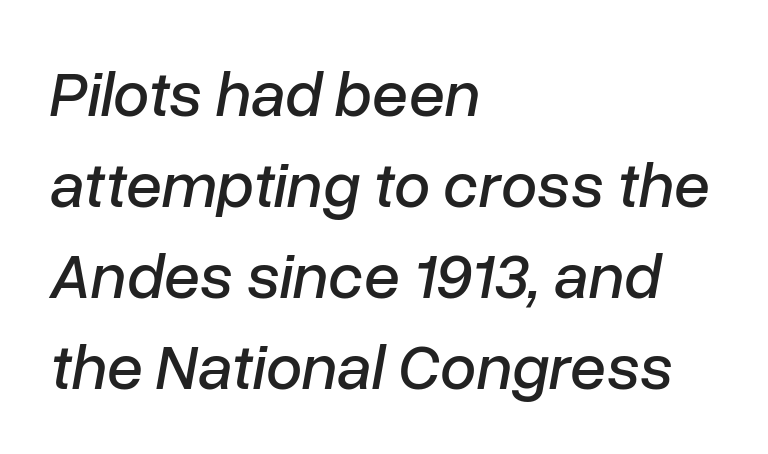
Q: Is the text italic (slanted)? A: Yes, it leans right by about 10 degrees.
Q: Is the text underlined? A: No.
Q: How is the paragraph aligned? A: Left-aligned.
Q: Is the spacing between letters normal or unusually wide? A: Normal.
Q: Is the spacing between lines tight, normal or loose? A: Normal.
Q: Width (condensed, normal, or wide)? A: Normal.
Q: Stroke contrast? A: Low.
Q: x-height? A: Medium.
Q: Monospaced? A: No.
